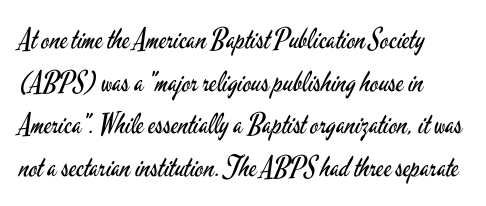
Q: Is the text bold? A: No.
Q: Is the text italic (slanted)? A: Yes.
Q: Is the typeface a serif or a sans-serif typeface? A: Sans-serif.
Q: Is the text underlined? A: No.
Q: Is the spacing between letters normal or unusually wide? A: Normal.
Q: Is the spacing between lines tight, normal or loose? A: Normal.
Q: Width (condensed, normal, or wide)? A: Condensed.
Q: Stroke contrast? A: Low.
Q: x-height? A: Small.
Q: Monospaced? A: No.
